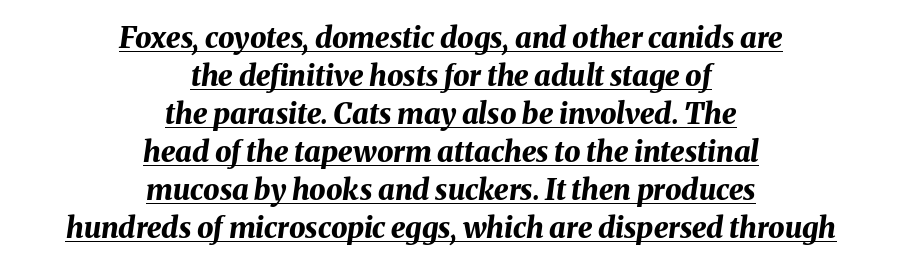
Yep, that's italic — everything's leaning. Honestly, the row spacing looks completely unremarkable. This rendering leaves character spacing at its baseline value. The rendered words wear a rule along their underside. If you folded the block vertically in half, each line would mirror itself in length.
